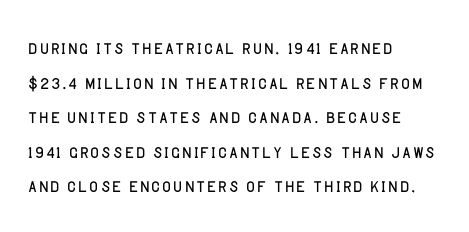
Q: Is the text bold? A: No.
Q: Is the text italic (slanted)? A: No, it is upright.
Q: Is the text underlined? A: No.
Q: How is the paragraph aligned? A: Left-aligned.
Q: Is the spacing between letters normal or unusually wide? A: Normal.
Q: Is the spacing between lines tight, normal or loose? A: Normal.
